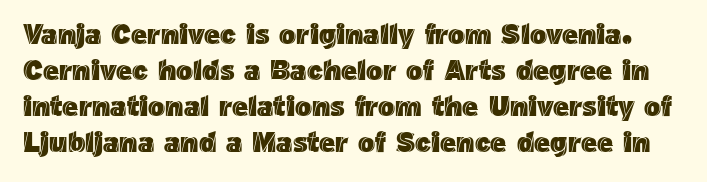
{"italic": "no", "width": "normal", "x_height": "medium", "monospaced": "no", "underline": "no", "line_spacing": "normal", "line_spacing_ratio": 1.29, "letter_spacing": "normal", "letter_spacing_em": 0.0, "glyph_px": 28}
